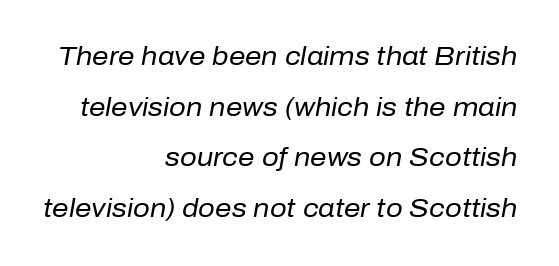
Q: Is the text bold? A: No.
Q: Is the text italic (slanted)? A: Yes, it leans right by about 10 degrees.
Q: Is the text underlined? A: No.
Q: How is the paragraph aligned? A: Right-aligned.
Q: Is the spacing between letters normal or unusually wide? A: Normal.
Q: Is the spacing between lines tight, normal or loose? A: Loose.
